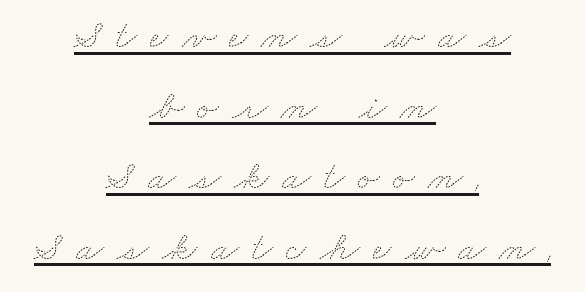
Q: Is the text bold? A: No.
Q: Is the text underlined? A: Yes.
Q: How is the paragraph aligned? A: Centered.
Q: Is the spacing between letters normal or unusually wide? A: Unusually wide.
Q: Width (condensed, normal, or wide)? A: Wide.
Q: Stroke contrast? A: Medium.
Q: x-height? A: Small.
Q: Monospaced? A: No.
